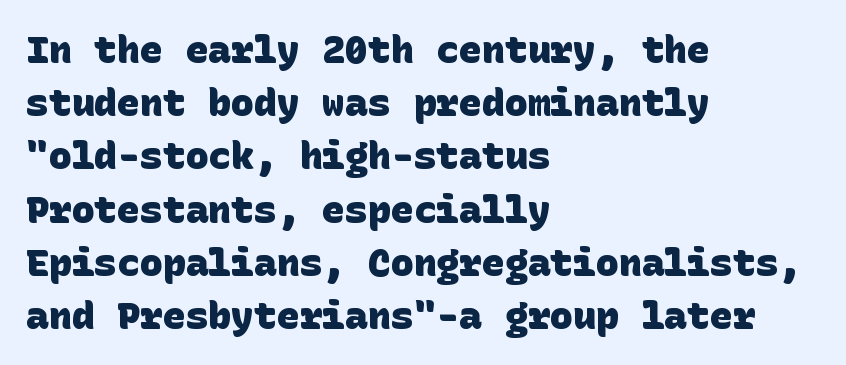
The image shows 38 px heavy sans-serif type; set left-aligned, normal line spacing (1.4x), normal letter spacing, not underlined; low stroke contrast and a large x-height.
